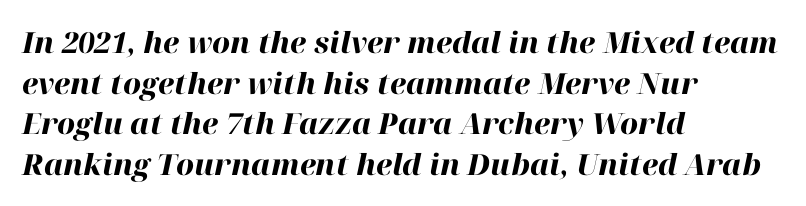
{"italic": "yes", "lean": "right", "slant_degrees": 12, "bold": "yes", "weight": "heavy", "width": "normal", "stroke_contrast": "high", "x_height": "medium", "monospaced": "no", "underline": "no", "align": "left", "line_spacing": "normal", "line_spacing_ratio": 1.4, "letter_spacing": "normal", "letter_spacing_em": 0.0, "glyph_px": 29}
